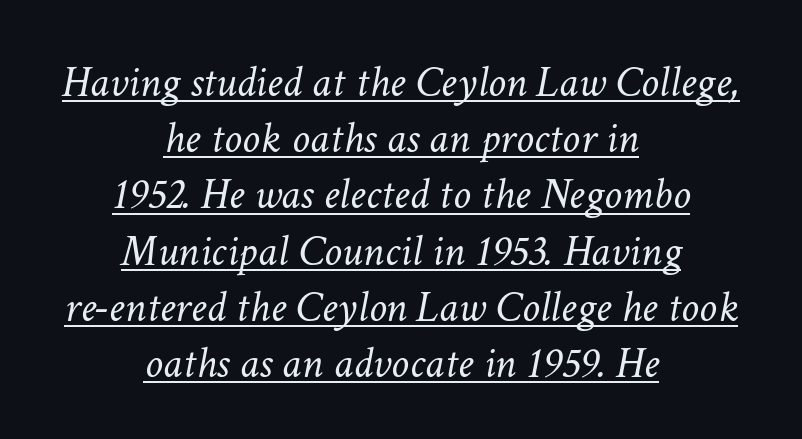
The passage shown is underscored from start to finish. Which margin do the lines hug? Neither — every line sits in the middle. Horizontal bands of white between lines are of average thickness. The weight would be labelled regular, book, light, or lighter still.
